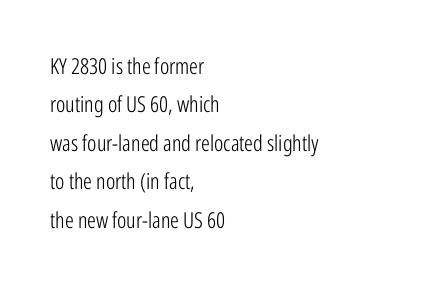
Q: Is the text bold? A: No.
Q: Is the text italic (slanted)? A: No, it is upright.
Q: Is the text underlined? A: No.
Q: How is the paragraph aligned? A: Left-aligned.
Q: Is the spacing between letters normal or unusually wide? A: Normal.
